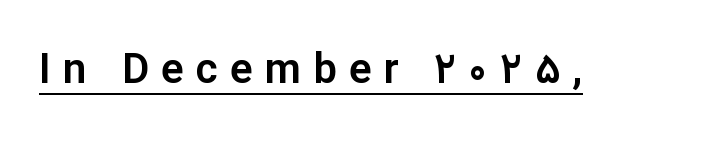
Q: Is the text italic (slanted)? A: No, it is upright.
Q: Is the typeface a serif or a sans-serif typeface? A: Sans-serif.
Q: Is the text underlined? A: Yes.
Q: Is the spacing between letters normal or unusually wide? A: Unusually wide.
Q: Width (condensed, normal, or wide)? A: Normal.
Q: Stroke contrast? A: Low.
Q: x-height? A: Medium.
Q: Monospaced? A: No.
